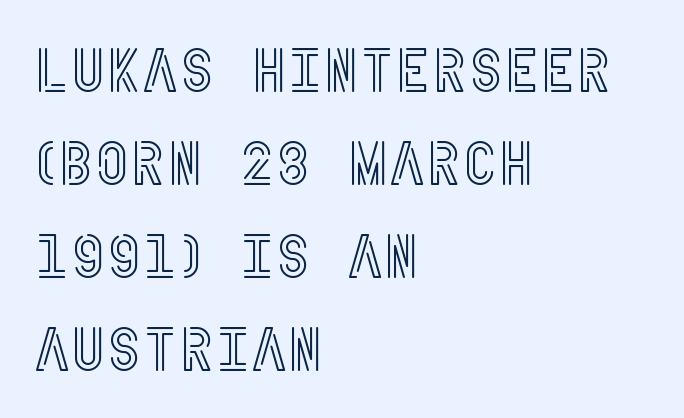
The image shows 62 px condensed type, upright; set left-aligned, normal line spacing (1.5x), normal letter spacing, not underlined; a large x-height.
